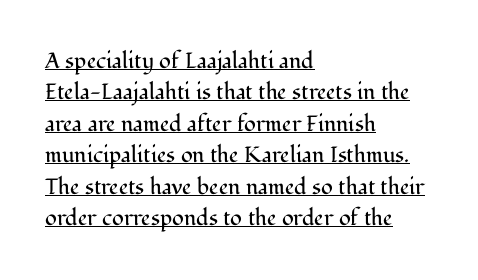
Q: Is the text bold? A: No.
Q: Is the text italic (slanted)? A: No, it is upright.
Q: Is the text underlined? A: Yes.
Q: How is the paragraph aligned? A: Left-aligned.
Q: Is the spacing between letters normal or unusually wide? A: Normal.
Q: Is the spacing between lines tight, normal or loose? A: Normal.
